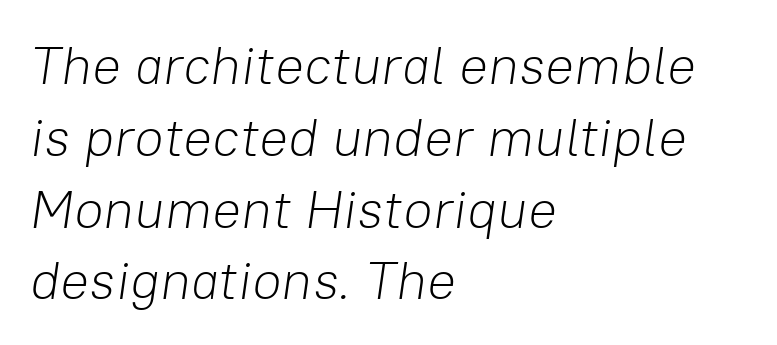
The image shows 54 px light type, italic (leaning right); set left-aligned, normal line spacing (1.33x), normal letter spacing, not underlined; low stroke contrast and a medium x-height.
